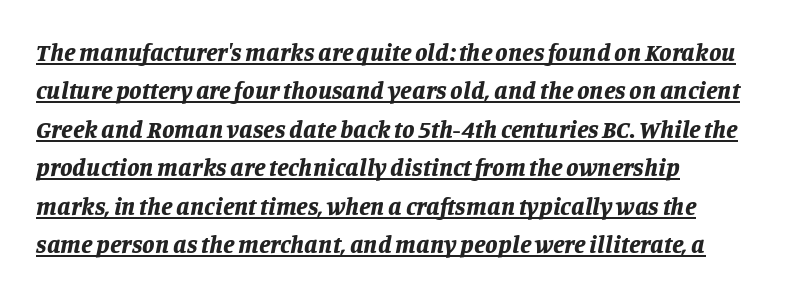
Q: Is the text bold? A: Yes.
Q: Is the text italic (slanted)? A: Yes, it leans right by about 11 degrees.
Q: Is the text underlined? A: Yes.
Q: Is the spacing between letters normal or unusually wide? A: Normal.
Q: Is the spacing between lines tight, normal or loose? A: Normal.
